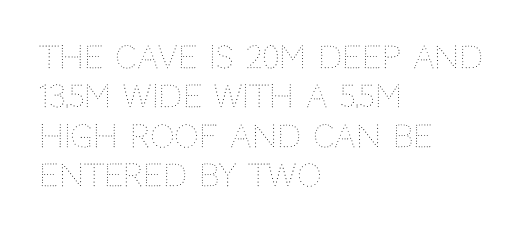
The image shows 31 px thin type, upright; set left-aligned, normal line spacing (1.27x), normal letter spacing, not underlined; medium stroke contrast and a large x-height.
